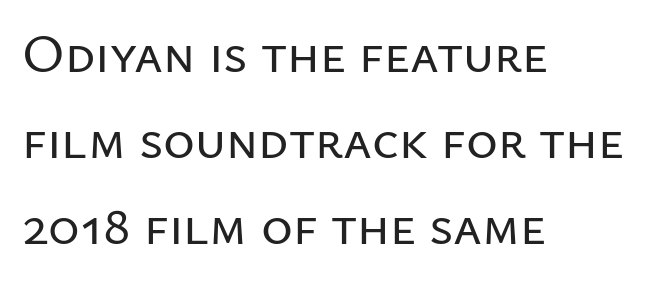
{"serif": "no", "italic": "no", "width": "normal", "stroke_contrast": "low", "x_height": "medium", "monospaced": "no", "underline": "no", "align": "left", "line_spacing": "normal", "line_spacing_ratio": 1.59, "letter_spacing": "normal", "letter_spacing_em": 0.0, "glyph_px": 54}
